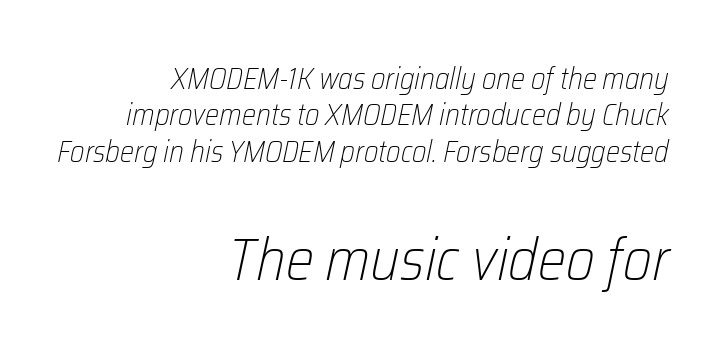
Q: Is the text bold? A: No.
Q: Is the text italic (slanted)? A: Yes, it leans right by about 12 degrees.
Q: Is the text underlined? A: No.
Q: How is the paragraph aligned? A: Right-aligned.
Q: Is the spacing between letters normal or unusually wide? A: Normal.
Q: Which block of text is set in a larger size, the first (top) or the second (bottom)? A: The second (bottom) one.
Q: Width (condensed, normal, or wide)? A: Condensed.
Q: Stroke contrast? A: Low.
Q: x-height? A: Medium.
Q: Monospaced? A: No.
